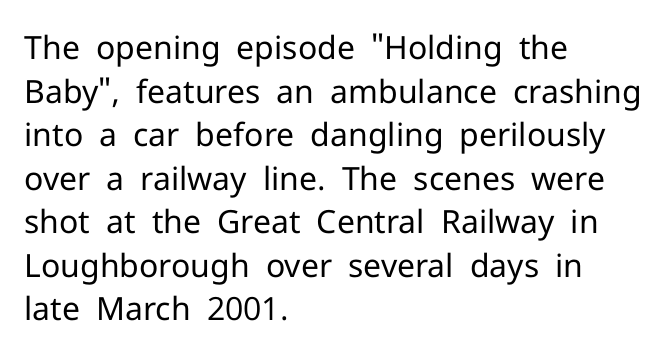
Q: Is the text bold? A: No.
Q: Is the text italic (slanted)? A: No, it is upright.
Q: Is the typeface a serif or a sans-serif typeface? A: Sans-serif.
Q: Is the text underlined? A: No.
Q: How is the paragraph aligned? A: Left-aligned.
Q: Is the spacing between letters normal or unusually wide? A: Normal.
Q: Is the spacing between lines tight, normal or loose? A: Normal.
Q: Width (condensed, normal, or wide)? A: Normal.
Q: Stroke contrast? A: Low.
Q: x-height? A: Medium.
Q: Monospaced? A: No.
